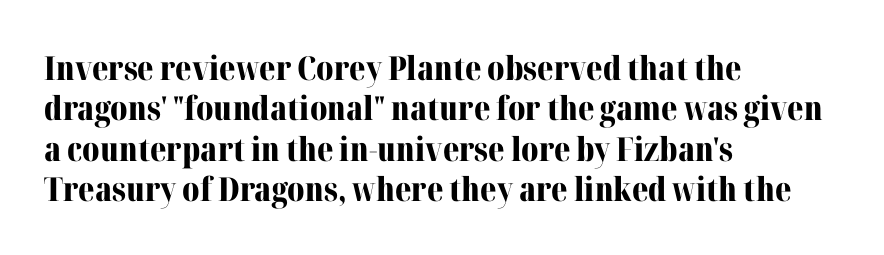
Q: Is the text bold? A: Yes.
Q: Is the text italic (slanted)? A: No, it is upright.
Q: Is the typeface a serif or a sans-serif typeface? A: Serif.
Q: Is the text underlined? A: No.
Q: How is the paragraph aligned? A: Left-aligned.
Q: Is the spacing between letters normal or unusually wide? A: Normal.
Q: Width (condensed, normal, or wide)? A: Normal.
Q: Stroke contrast? A: Medium.
Q: x-height? A: Medium.
Q: Monospaced? A: No.
